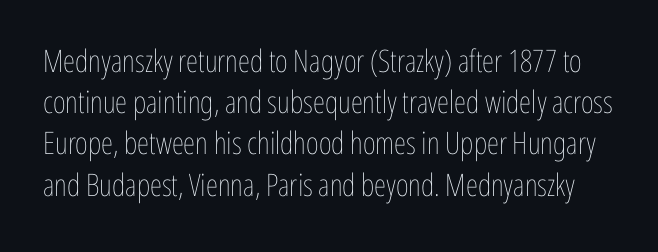
{"italic": "no", "bold": "no", "weight": "thin", "width": "condensed", "stroke_contrast": "low", "x_height": "medium", "monospaced": "no", "underline": "no", "line_spacing": "normal", "line_spacing_ratio": 1.33, "letter_spacing": "normal", "letter_spacing_em": 0.0, "glyph_px": 31}
